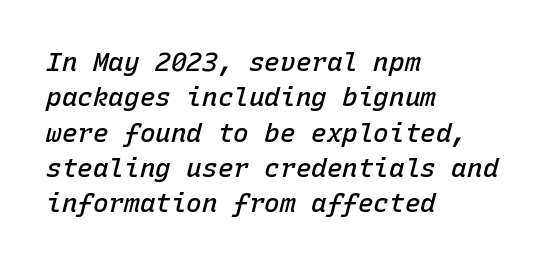
Every row of glyphs begins at an identical x-position on the left. The foot of each line stays bare and open. In terms of leading, this rendering sits right in the middle. Tracking value appears to be zero — textbook default spacing. The text carries the slant typical of an italic or oblique font.
